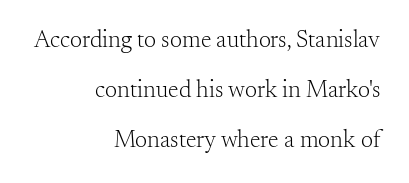
{"italic": "no", "bold": "no", "underline": "no", "align": "right", "line_spacing": "loose", "line_spacing_ratio": 2.08, "letter_spacing": "normal", "letter_spacing_em": 0.0, "glyph_px": 24}
